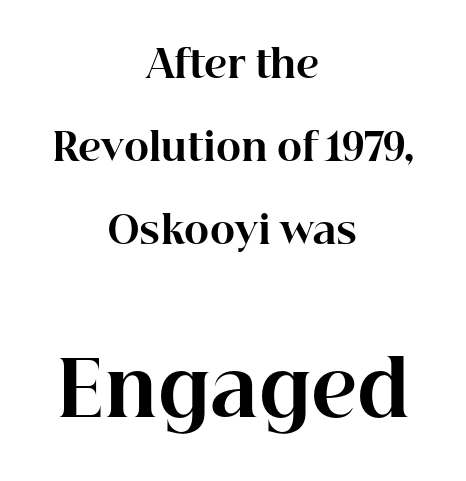
Q: Is the text bold? A: Yes.
Q: Is the text italic (slanted)? A: No, it is upright.
Q: Is the typeface a serif or a sans-serif typeface? A: Serif.
Q: Is the text underlined? A: No.
Q: How is the paragraph aligned? A: Centered.
Q: Is the spacing between letters normal or unusually wide? A: Normal.
Q: Is the spacing between lines tight, normal or loose? A: Loose.
Q: Which block of text is set in a larger size, the first (top) or the second (bottom)? A: The second (bottom) one.
Q: Width (condensed, normal, or wide)? A: Normal.
Q: Stroke contrast? A: High.
Q: x-height? A: Medium.
Q: Monospaced? A: No.
